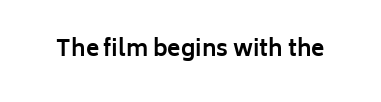
The image shows 22 px bold type, upright; set normal letter spacing, not underlined.
